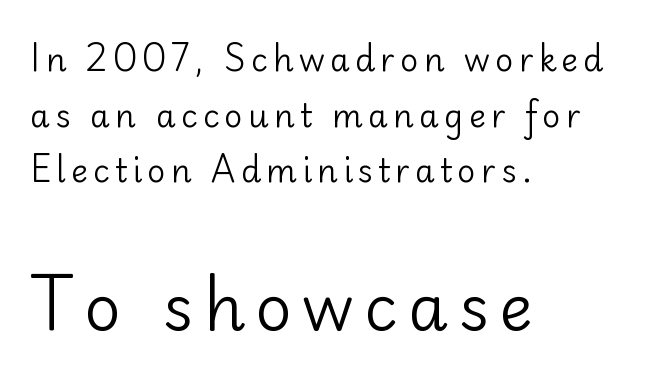
Heft: none added — not bold. A student would call this left alignment; a typographer would say flush left, rag right. Proportional: the letters do not fall into vertical columns. Of the two passages, the one underneath uses the larger point size.
